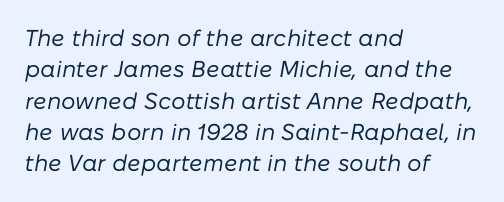
{"italic": "yes", "lean": "right", "slant_degrees": 10, "bold": "no", "underline": "no", "align": "left", "line_spacing": "normal", "line_spacing_ratio": 1.36, "letter_spacing": "normal", "letter_spacing_em": 0.0, "glyph_px": 23}
